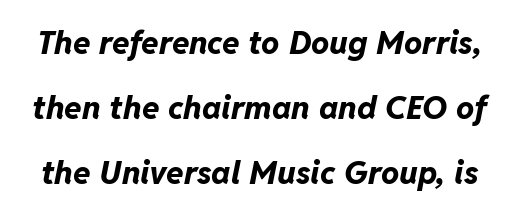
The image shows 32 px bold type, italic (leaning right); set loose line spacing (2.03x), normal letter spacing, not underlined; low stroke contrast and a medium x-height.
